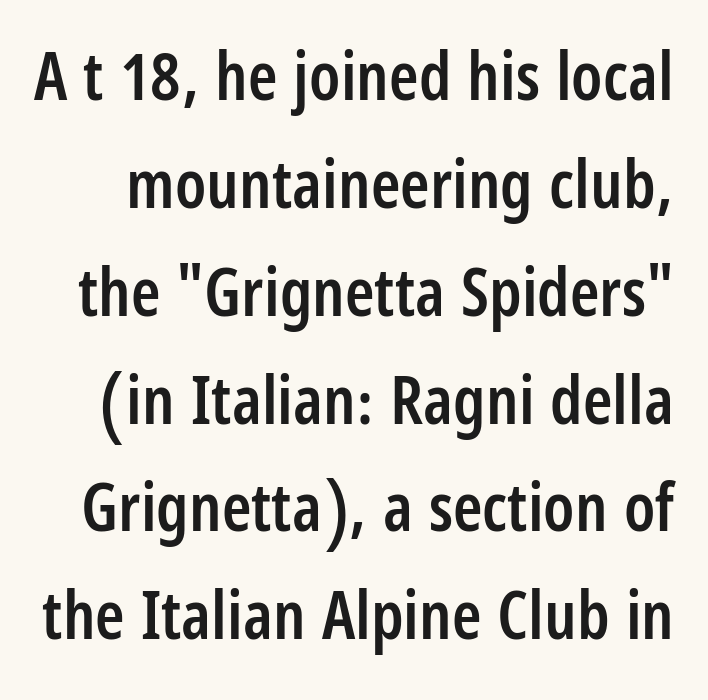
Is this a sans? Yes — the strokes have no serifs. Notice how the stems are strictly vertical — no italics here. What's the leading like? Ordinary, nothing unusual. The gaps between neighbouring characters are ordinary and unremarkable. Check under the words: just untouched page.
